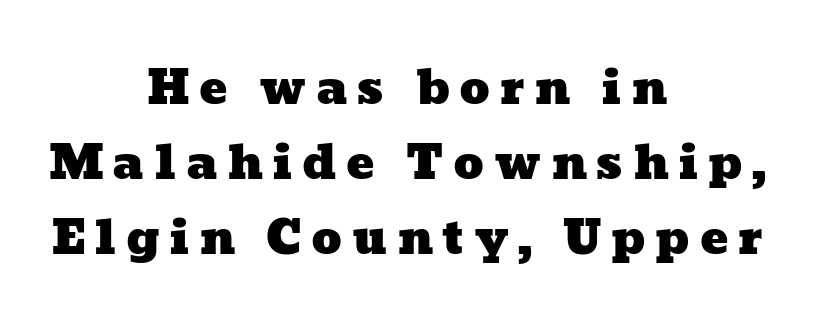
{"width": "wide", "stroke_contrast": "low", "x_height": "medium", "monospaced": "no", "underline": "no", "align": "center", "line_spacing": "normal", "line_spacing_ratio": 1.6, "letter_spacing": "wide", "letter_spacing_em": 0.2, "glyph_px": 47}
